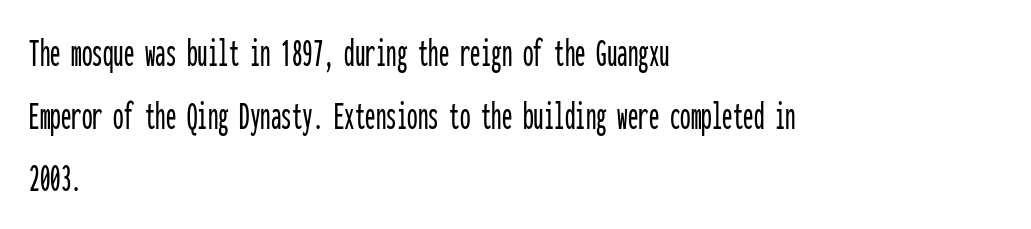
Here the glyphs are tracked normally, forming tight word shapes. Are there feet on the stems? There aren't — it's a sans. The passage shown is typed in a monospace face where columns stay perfectly aligned. In terms of leading, this rendering sits right in the middle. Does the copy run flush right? No — it runs flush left.
